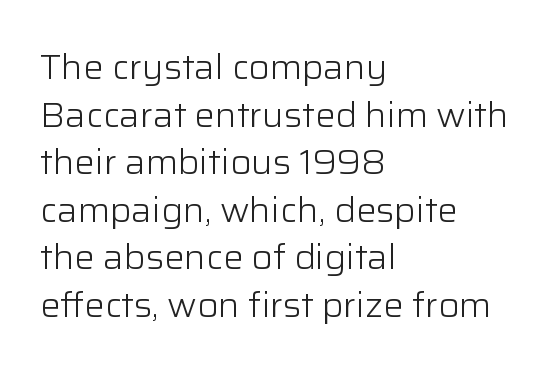
The image shows 34 px light sans-serif type, upright; set left-aligned, normal line spacing (1.4x), normal letter spacing, not underlined; low stroke contrast and a medium x-height.
